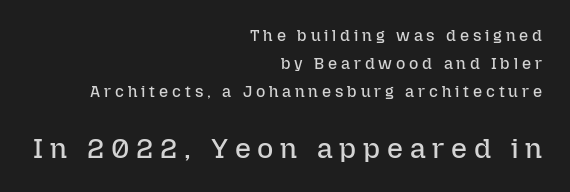
Which margin do the lines hug? The right one — the left edge is uneven. Someone cranked the tracking dial way up on this one. Stroke thickness stays within the range of a standard reading face or lighter. Typesetter's note — lower block bumped up in size, upper block left smaller. Looks like regular typesetting: each glyph gets only the width it needs.
